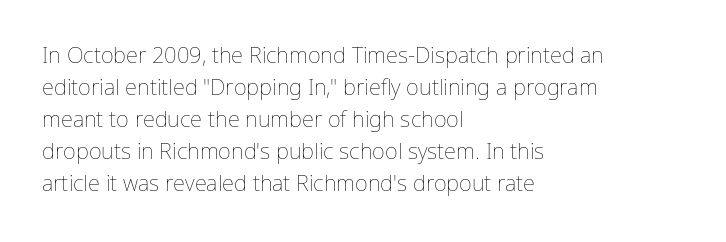
Q: Is the text bold? A: No.
Q: Is the text italic (slanted)? A: No, it is upright.
Q: Is the text underlined? A: No.
Q: How is the paragraph aligned? A: Left-aligned.
Q: Is the spacing between letters normal or unusually wide? A: Normal.
Q: Is the spacing between lines tight, normal or loose? A: Normal.
